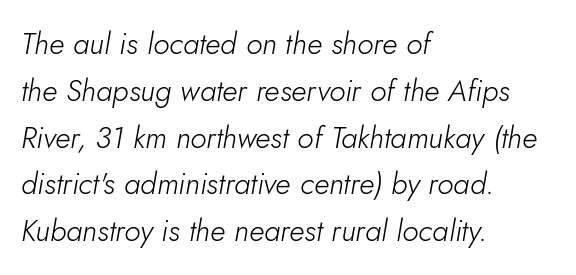
The glyphs are unaccompanied by any horizontal stroke below them. Bold? No — there's no thickening of the strokes. A classic flush-left, rag-right setting is used for this passage. Slant detected: the letters are inclined. Is there much room between lines? A standard amount, neither cramped nor airy. Note the varied advance widths — an 'i' is clearly narrower than an 'm'.
